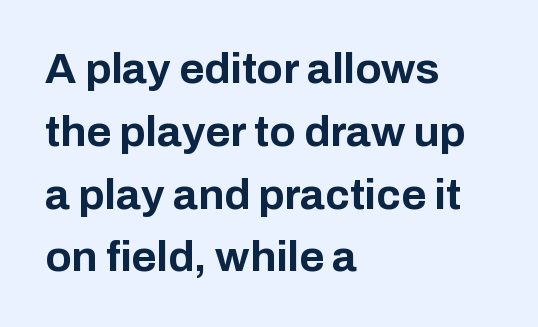
{"serif": "no", "italic": "no", "bold": "yes", "weight": "bold", "width": "normal", "stroke_contrast": "low", "x_height": "medium", "monospaced": "no", "underline": "no", "align": "left", "line_spacing": "normal", "line_spacing_ratio": 1.46, "letter_spacing": "normal", "letter_spacing_em": 0.0, "glyph_px": 43}
